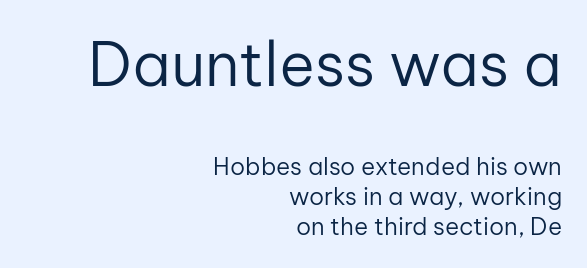
{"serif": "no", "italic": "no", "bold": "no", "weight": "regular", "width": "normal", "stroke_contrast": "low", "x_height": "medium", "monospaced": "no", "underline": "no", "align": "right", "line_spacing": "normal", "line_spacing_ratio": 1.26, "letter_spacing": "normal", "letter_spacing_em": 0.0, "larger_block": "first", "size_ratio": 2.54, "glyph_px": 61}
